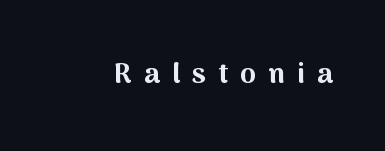
The gap between lines stays unmarked. Italic? Not at all — the glyphs are vertical. Nope, no serifs anywhere on these letters. Summary of weight: heavy, a full bold.
